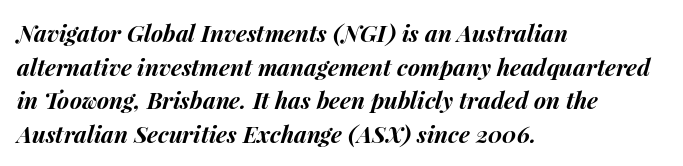
The image shows 23 px bold type, italic (leaning right); set left-aligned, normal line spacing (1.46x), normal letter spacing, not underlined.
